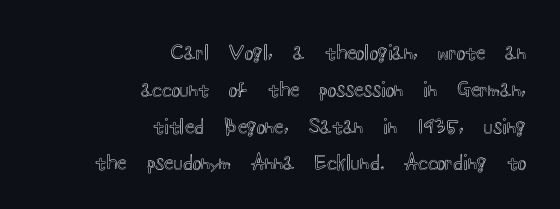
The image shows 20 px text type, upright; set right-aligned, line spacing 1.84x, normal letter spacing, not underlined.
